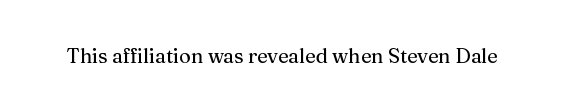
The image shows 20 px text type, upright; set normal letter spacing, not underlined.
